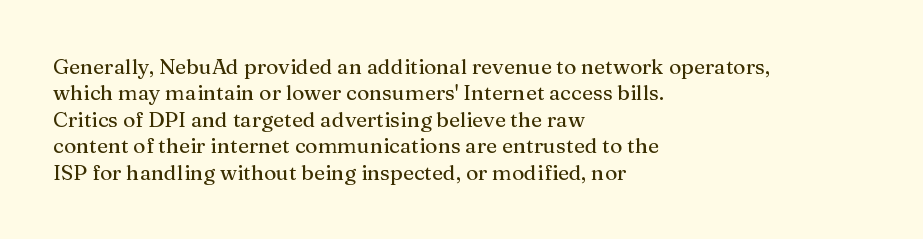
The image shows 21 px text type, upright; set left-aligned, normal line spacing (1.26x), normal letter spacing, not underlined.
